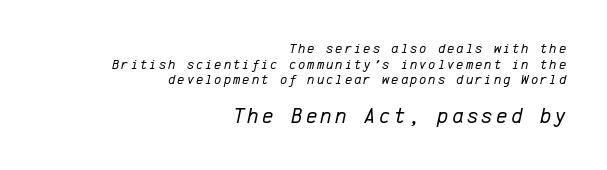
No heavy texture on the line: the type isn't bold. Between these two stacked blocks, the lower one wins on size. Tightly led — the rows are bunched. These lines stack with their right ends in a neat column.
